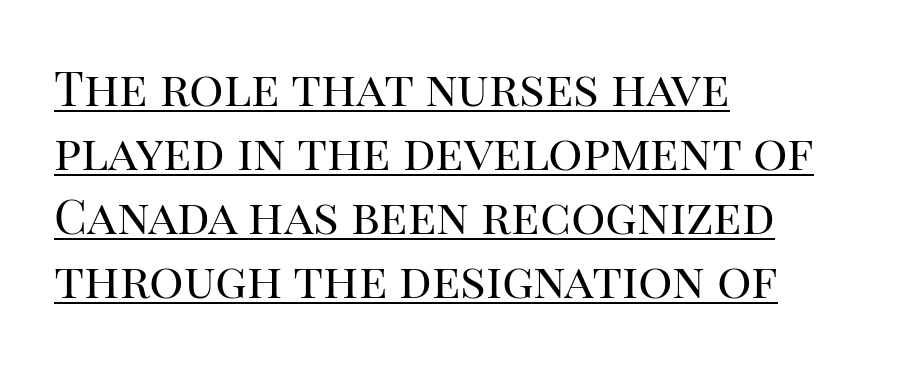
The image shows 48 px regular-weight serif type, upright; set left-aligned, normal line spacing (1.33x), normal letter spacing, underlined; high stroke contrast and a large x-height.
